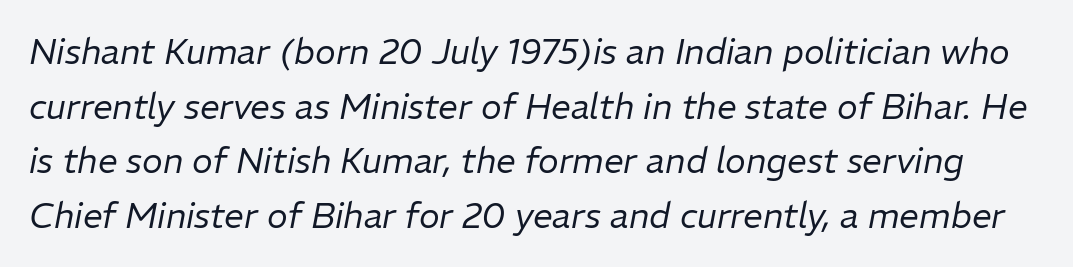
Q: Is the text bold? A: No.
Q: Is the text italic (slanted)? A: Yes, it leans right by about 11 degrees.
Q: Is the text underlined? A: No.
Q: Is the spacing between letters normal or unusually wide? A: Normal.
Q: Is the spacing between lines tight, normal or loose? A: Normal.
Q: Width (condensed, normal, or wide)? A: Normal.
Q: Stroke contrast? A: Low.
Q: x-height? A: Medium.
Q: Monospaced? A: No.
